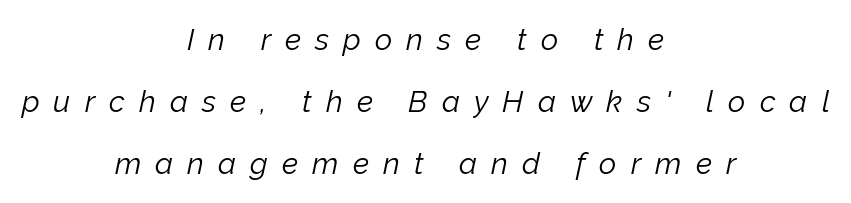
The image shows 30 px light type, italic (leaning right); set centered, loose line spacing (2.06x), unusually wide letter spacing (+0.47 em), not underlined; low stroke contrast and a medium x-height.
